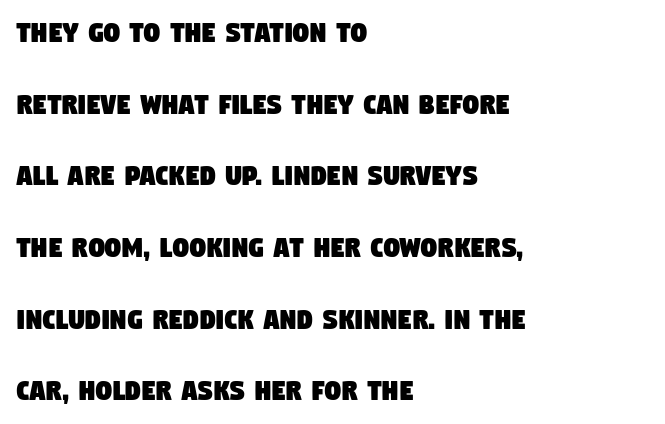
Classification — sans serif. Bare-footed words on every line. Each letter keeps its own natural width here, so spacing adapts to shape. The passage shown stacks its lines with a broad gap. Short and long lines alike share a common starting point at left.
